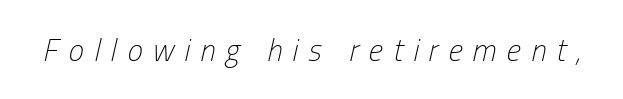
{"italic": "yes", "lean": "right", "slant_degrees": 13, "bold": "no", "weight": "light", "width": "condensed", "stroke_contrast": "low", "x_height": "medium", "monospaced": "no", "underline": "no", "letter_spacing": "wide", "letter_spacing_em": 0.33, "glyph_px": 31}
